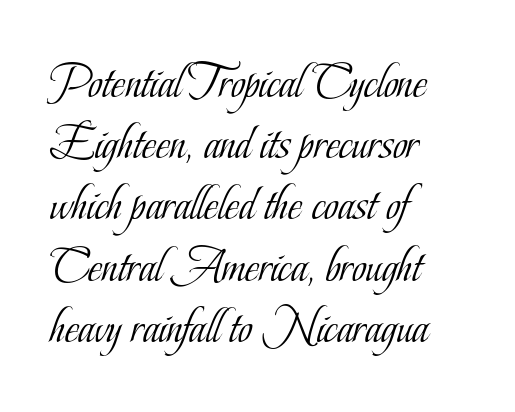
{"serif": "yes", "bold": "no", "weight": "light", "width": "condensed", "stroke_contrast": "low", "x_height": "small", "monospaced": "no", "underline": "no", "align": "left", "line_spacing": "normal", "line_spacing_ratio": 1.25, "letter_spacing": "normal", "letter_spacing_em": 0.0, "glyph_px": 49}
